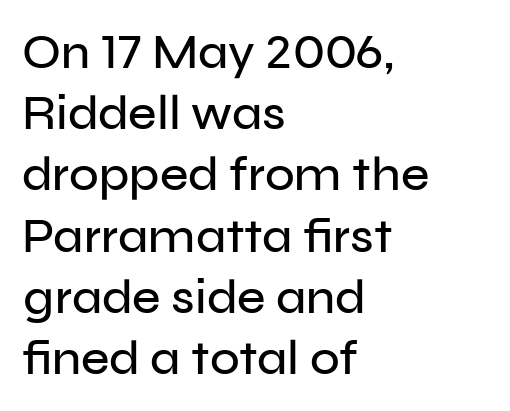
You can tell from the bare stems that sans-serif type was used. The block of text has a typical density, with ordinary space between rows. Honestly, the letter spacing is just normal — you wouldn't notice it. A typesetter would mark this as roman, not italic. The passage shown is typed in a proportional face where columns would drift.
